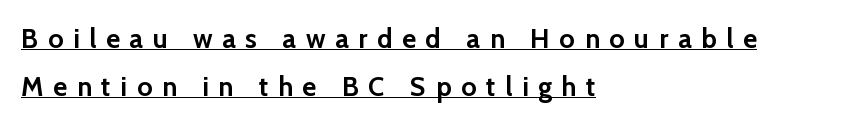
{"italic": "no", "bold": "yes", "underline": "yes", "align": "left", "line_spacing_ratio": 1.79, "letter_spacing": "wide", "letter_spacing_em": 0.36, "glyph_px": 27}
